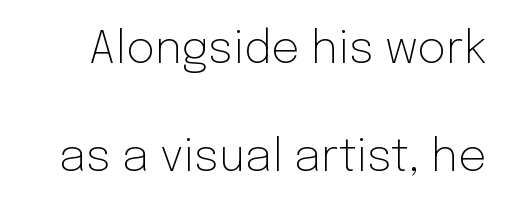
Each stroke keeps to a modest, everyday thickness or less. Honestly, there is no underline to notice here at all. You can tell from the bare stems that sans-serif type was used. The face used here is proportionally spaced, like ordinary book or web type.
